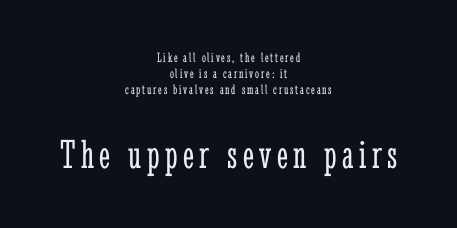
Q: Is the text bold? A: No.
Q: Is the text italic (slanted)? A: No, it is upright.
Q: Is the typeface a serif or a sans-serif typeface? A: Serif.
Q: Is the text underlined? A: No.
Q: How is the paragraph aligned? A: Centered.
Q: Is the spacing between lines tight, normal or loose? A: Tight.
Q: Which block of text is set in a larger size, the first (top) or the second (bottom)? A: The second (bottom) one.
Q: Width (condensed, normal, or wide)? A: Condensed.
Q: Stroke contrast? A: Low.
Q: x-height? A: Medium.
Q: Monospaced? A: No.
